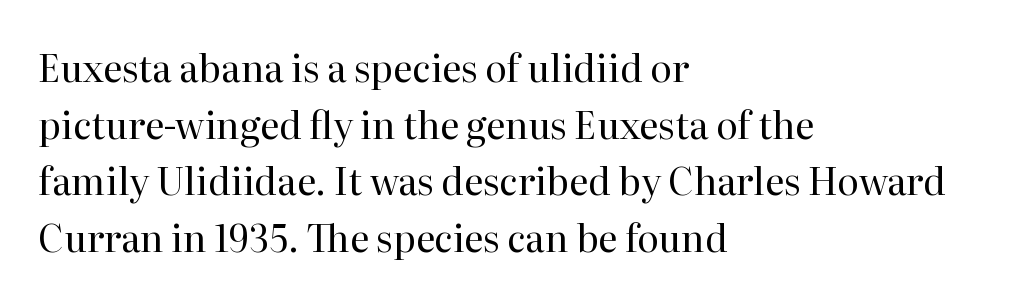
The rendering anchors every line to the left-hand side. Students, observe: this is what conventionally led text looks like. These lines keep a tight, regular rhythm from letter to letter. Looks like regular typesetting: each glyph gets only the width it needs. Posture: vertical.
